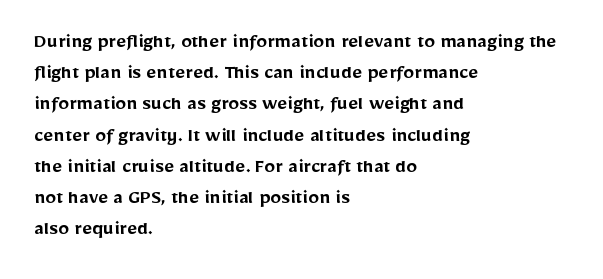
This is moderately heavy type, rendered in semibold. No extra tracking has been applied to these lines. Alignment: flush left. Leading matches the norm, producing a regular column.
